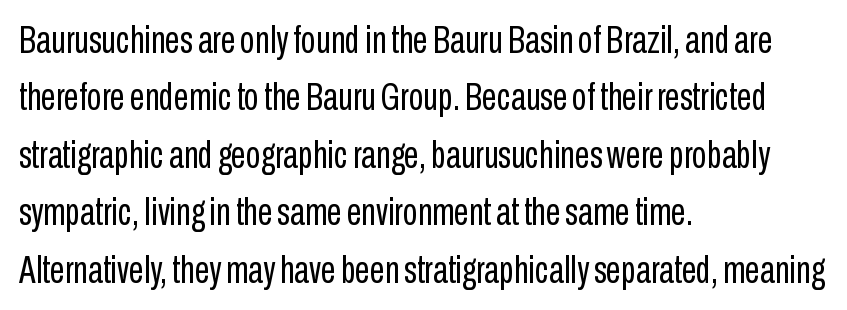
The type family on display is of the sans-serif kind. Do the characters align in a grid? No, the font is proportional. You can tell it's not italic because the verticals are truly vertical. Nothing heavy about these letters — not bold at all. Nothing unusual about the tracking: characters are spaced as the font intends.
